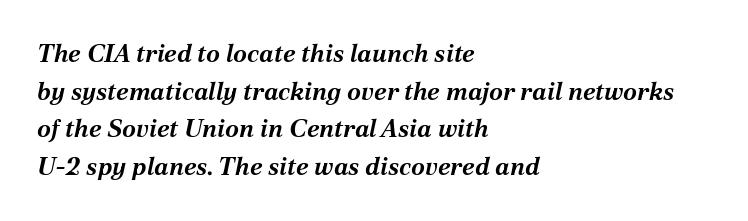
{"italic": "yes", "lean": "right", "slant_degrees": 12, "bold": "yes", "underline": "no", "align": "left", "line_spacing": "normal", "line_spacing_ratio": 1.51, "letter_spacing": "normal", "letter_spacing_em": 0.0, "glyph_px": 25}
